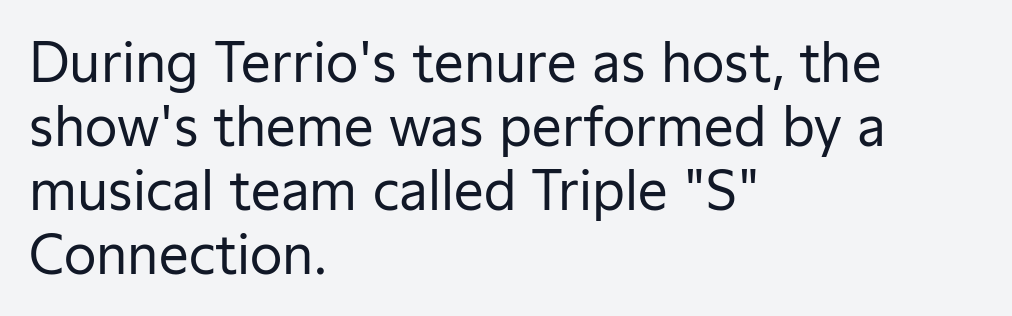
The image shows 53 px regular-weight sans-serif type, upright; set left-aligned, line spacing 1.21x, normal letter spacing, not underlined; low stroke contrast and a medium x-height.
